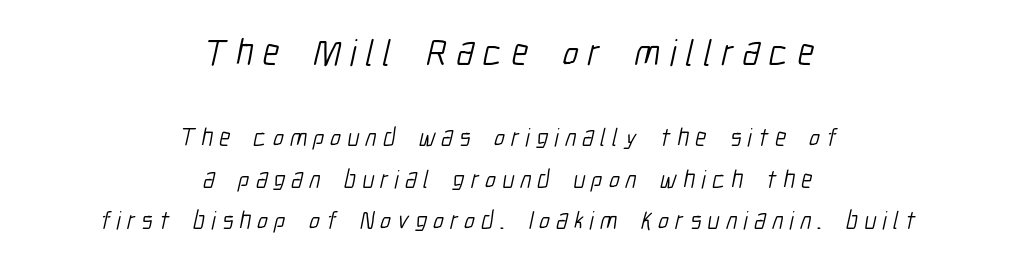
Q: Is the text bold? A: No.
Q: Is the typeface a serif or a sans-serif typeface? A: Sans-serif.
Q: Is the text underlined? A: No.
Q: How is the paragraph aligned? A: Centered.
Q: Is the spacing between letters normal or unusually wide? A: Unusually wide.
Q: Is the spacing between lines tight, normal or loose? A: Normal.
Q: Which block of text is set in a larger size, the first (top) or the second (bottom)? A: The first (top) one.
Q: Width (condensed, normal, or wide)? A: Condensed.
Q: Stroke contrast? A: Low.
Q: x-height? A: Medium.
Q: Monospaced? A: No.
